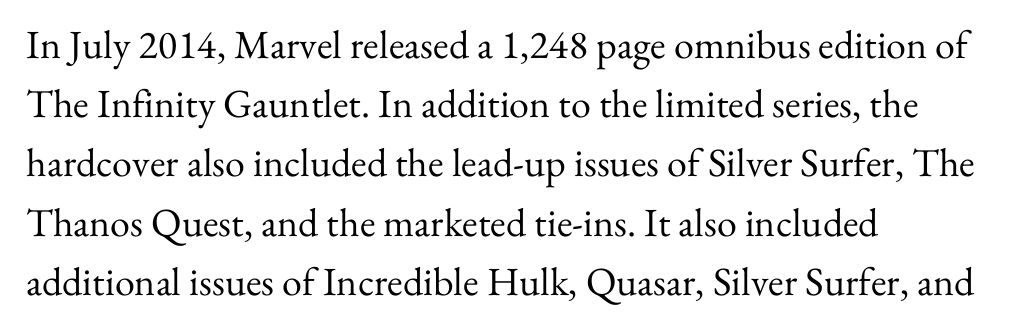
Q: Is the text bold? A: No.
Q: Is the text italic (slanted)? A: No, it is upright.
Q: Is the typeface a serif or a sans-serif typeface? A: Serif.
Q: Is the text underlined? A: No.
Q: How is the paragraph aligned? A: Left-aligned.
Q: Is the spacing between letters normal or unusually wide? A: Normal.
Q: Is the spacing between lines tight, normal or loose? A: Normal.
Q: Width (condensed, normal, or wide)? A: Normal.
Q: Stroke contrast? A: Medium.
Q: x-height? A: Small.
Q: Monospaced? A: No.
